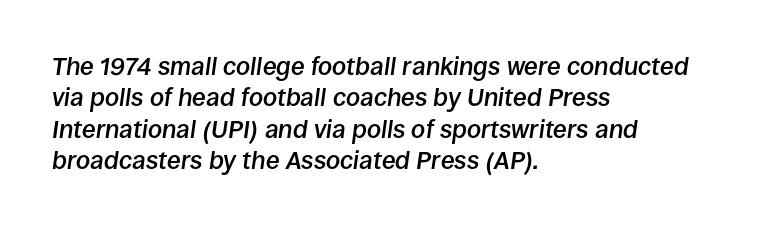
These lines keep a tight, regular rhythm from letter to letter. Glance below the letters and you will spot only blank space. The passage shown is semibold, sitting just below true bold. The text carries the slant typical of an italic or oblique font. The lines are quadded left.
